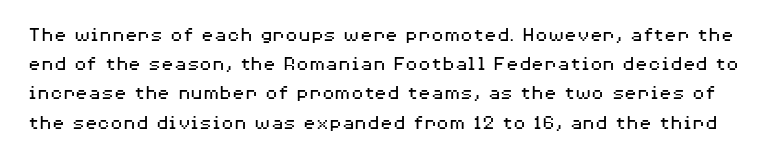
The image shows 21 px text type, upright; set normal line spacing (1.39x), normal letter spacing, not underlined.
